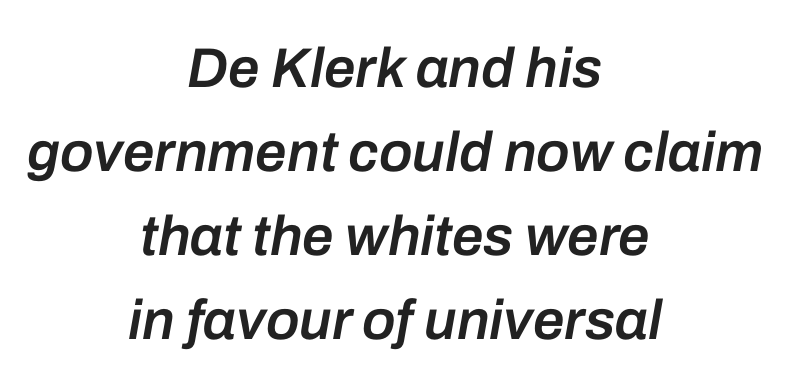
Q: Is the text bold? A: Semi-bold.
Q: Is the text italic (slanted)? A: Yes, it leans right by about 10 degrees.
Q: Is the text underlined? A: No.
Q: How is the paragraph aligned? A: Centered.
Q: Is the spacing between letters normal or unusually wide? A: Normal.
Q: Is the spacing between lines tight, normal or loose? A: Normal.
Q: Width (condensed, normal, or wide)? A: Normal.
Q: Stroke contrast? A: Low.
Q: x-height? A: Medium.
Q: Monospaced? A: No.
